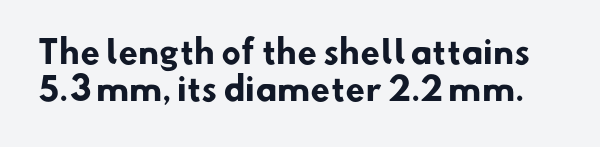
The image shows 32 px heavy sans-serif type; set line spacing 1.17x, normal letter spacing, not underlined; low stroke contrast and a small x-height.
